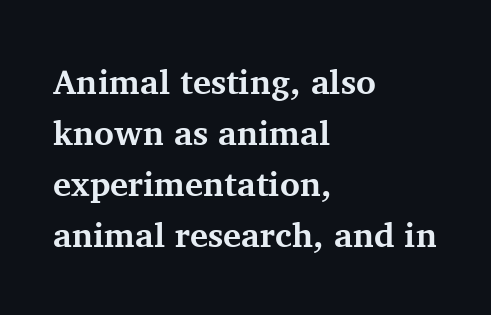
{"serif": "yes", "italic": "no", "bold": "yes", "weight": "bold", "width": "normal", "stroke_contrast": "medium", "x_height": "medium", "monospaced": "no", "underline": "no", "align": "left", "line_spacing": "normal", "line_spacing_ratio": 1.5, "letter_spacing": "normal", "letter_spacing_em": 0.0, "glyph_px": 34}
